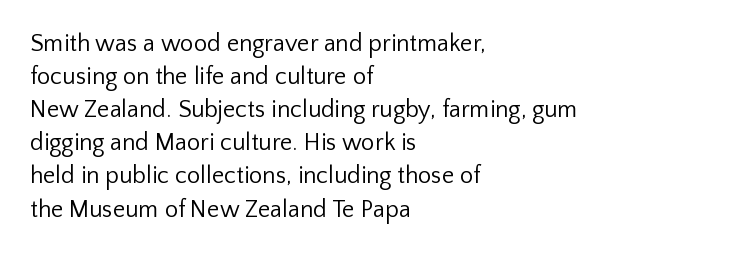
The image shows 24 px text type, upright; set left-aligned, normal line spacing (1.38x), normal letter spacing, not underlined.
